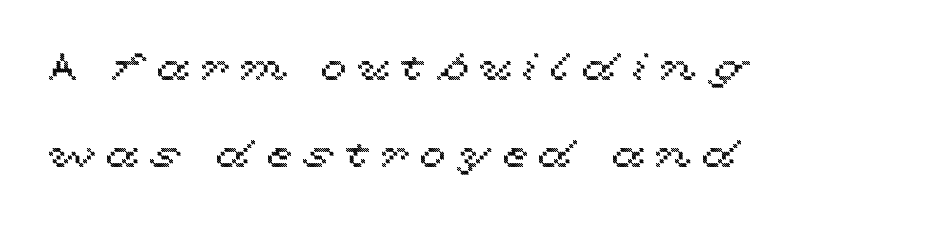
Q: Is the text italic (slanted)? A: Yes.
Q: Is the text underlined? A: No.
Q: How is the paragraph aligned? A: Left-aligned.
Q: Is the spacing between letters normal or unusually wide? A: Unusually wide.
Q: Is the spacing between lines tight, normal or loose? A: Loose.
Q: Width (condensed, normal, or wide)? A: Wide.
Q: x-height? A: Medium.
Q: Monospaced? A: No.
